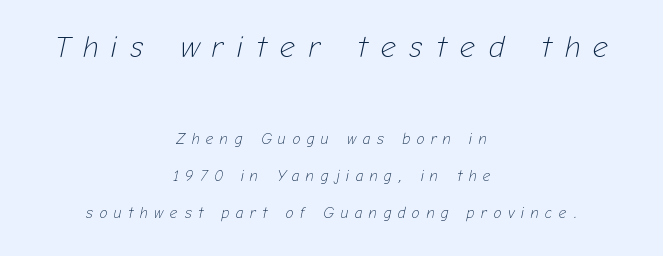
Q: Is the text bold? A: No.
Q: Is the text italic (slanted)? A: Yes, it leans right by about 12 degrees.
Q: Is the text underlined? A: No.
Q: How is the paragraph aligned? A: Centered.
Q: Is the spacing between letters normal or unusually wide? A: Unusually wide.
Q: Is the spacing between lines tight, normal or loose? A: Loose.
Q: Which block of text is set in a larger size, the first (top) or the second (bottom)? A: The first (top) one.
Q: Width (condensed, normal, or wide)? A: Normal.
Q: Stroke contrast? A: Low.
Q: x-height? A: Medium.
Q: Monospaced? A: No.
